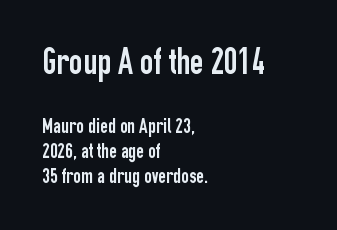
{"serif": "no", "italic": "no", "width": "condensed", "stroke_contrast": "low", "x_height": "medium", "monospaced": "no", "underline": "no", "align": "left", "line_spacing_ratio": 1.18, "letter_spacing": "normal", "letter_spacing_em": 0.0, "larger_block": "first", "size_ratio": 1.76, "glyph_px": 37}
